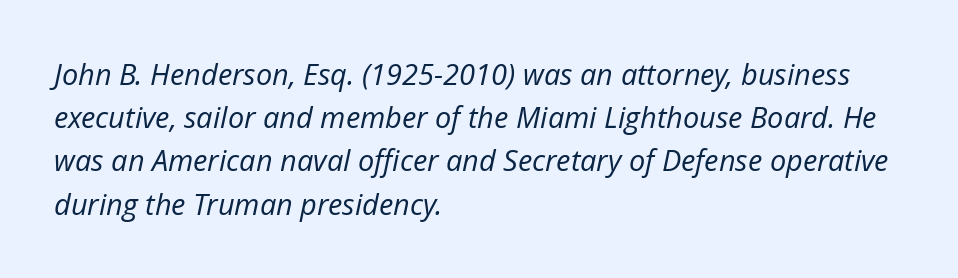
The image shows 29 px regular-weight type, italic (leaning right); set left-aligned, normal line spacing (1.49x), normal letter spacing, not underlined; low stroke contrast and a medium x-height.
